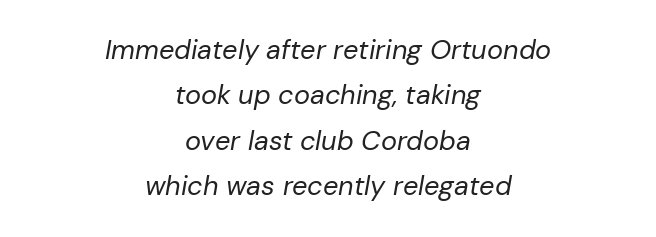
No letter is thick-stroked: the sample isn't bold. A typesetter would call this leading conventional body-copy spacing. The strip under each line holds only bare page. Look at the tracking — it's just the regular setting, nothing added. Casual observation: everything's sitting right in the middle. The glyphs look as if they've been sheared to an angle.
